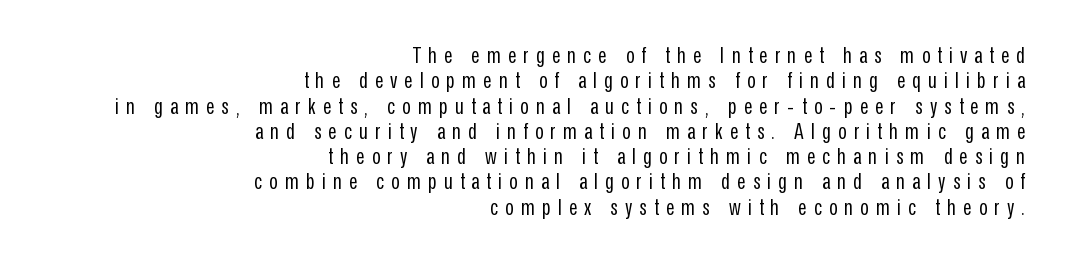
Do the letters lean? They stand straight. Summary of vertical rhythm: compact, with narrow interline spacing. Quick note: underline off. One-word summary of the alignment: right.
